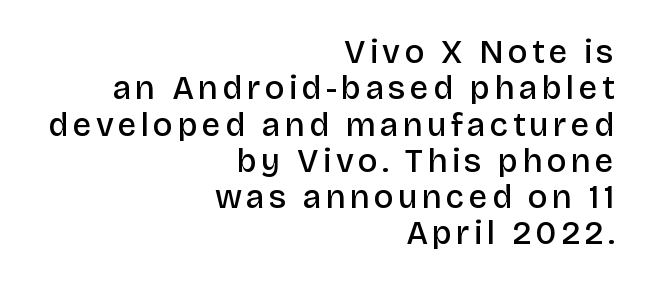
{"serif": "no", "italic": "no", "bold": "semi", "weight": "semibold", "width": "normal", "stroke_contrast": "low", "x_height": "large", "monospaced": "no", "underline": "no", "align": "right", "line_spacing": "tight", "line_spacing_ratio": 1.1, "glyph_px": 33}
